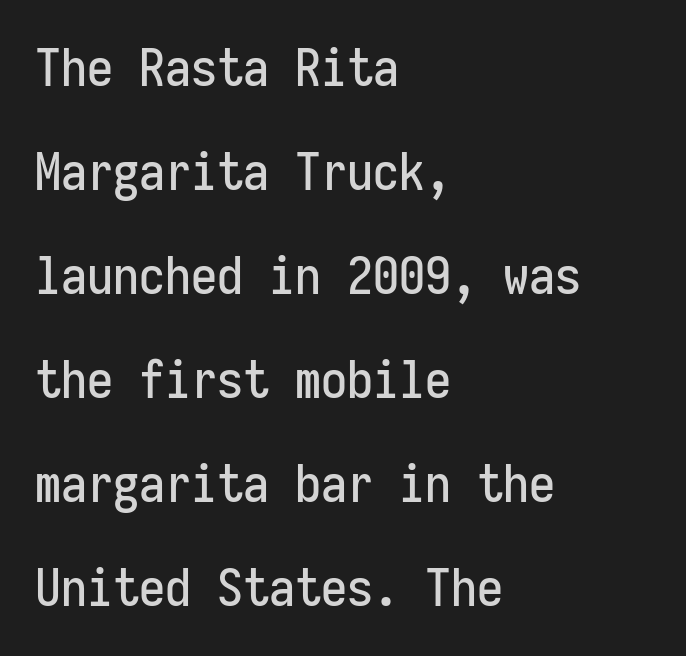
The image shows 52 px condensed sans-serif type, upright, monospaced; set left-aligned, loose line spacing (2.0x), normal letter spacing, not underlined; low stroke contrast and a medium x-height.
